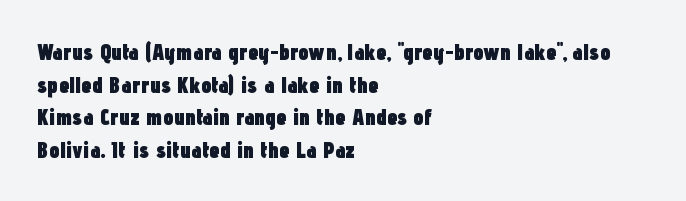
Here the glyphs are tracked normally, forming tight word shapes. One-word summary of the alignment: left. In terms of posture, this sample is upright. Notice how thick the strokes are: this is what a full bold looks like. The lines sit at an ordinary, default distance from one another.
